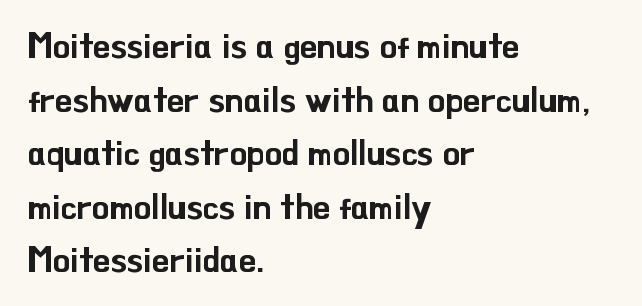
Q: Is the text italic (slanted)? A: No, it is upright.
Q: Is the typeface a serif or a sans-serif typeface? A: Sans-serif.
Q: Is the text underlined? A: No.
Q: How is the paragraph aligned? A: Left-aligned.
Q: Is the spacing between letters normal or unusually wide? A: Normal.
Q: Is the spacing between lines tight, normal or loose? A: Normal.
Q: Width (condensed, normal, or wide)? A: Normal.
Q: Stroke contrast? A: Low.
Q: x-height? A: Small.
Q: Monospaced? A: No.
